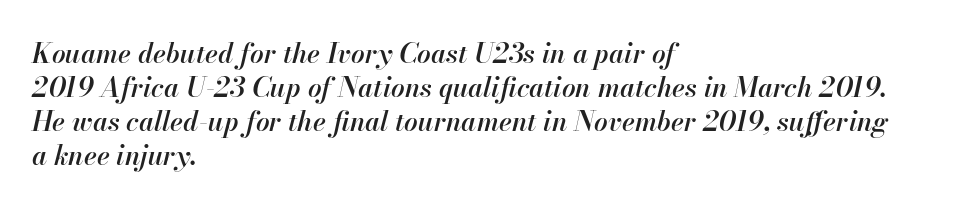
The face used here has a pronounced slope to its letters. Short note: letters normally spaced. The designer left line spacing at the default. The gap between lines stays unmarked.
